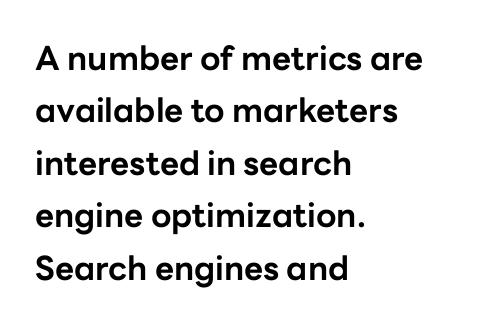
Q: Is the text bold? A: Yes.
Q: Is the text italic (slanted)? A: No, it is upright.
Q: Is the typeface a serif or a sans-serif typeface? A: Sans-serif.
Q: Is the text underlined? A: No.
Q: How is the paragraph aligned? A: Left-aligned.
Q: Is the spacing between letters normal or unusually wide? A: Normal.
Q: Is the spacing between lines tight, normal or loose? A: Normal.
Q: Width (condensed, normal, or wide)? A: Normal.
Q: Stroke contrast? A: Low.
Q: x-height? A: Medium.
Q: Monospaced? A: No.
